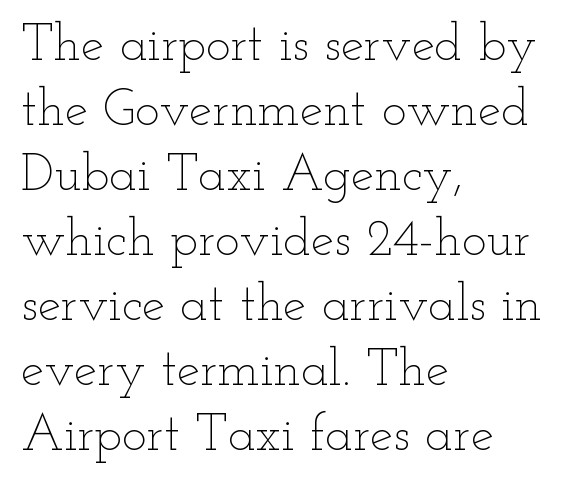
Q: Is the text bold? A: No.
Q: Is the text italic (slanted)? A: No, it is upright.
Q: Is the text underlined? A: No.
Q: How is the paragraph aligned? A: Left-aligned.
Q: Is the spacing between letters normal or unusually wide? A: Normal.
Q: Is the spacing between lines tight, normal or loose? A: Normal.
Q: Width (condensed, normal, or wide)? A: Wide.
Q: Stroke contrast? A: Low.
Q: x-height? A: Small.
Q: Monospaced? A: No.
